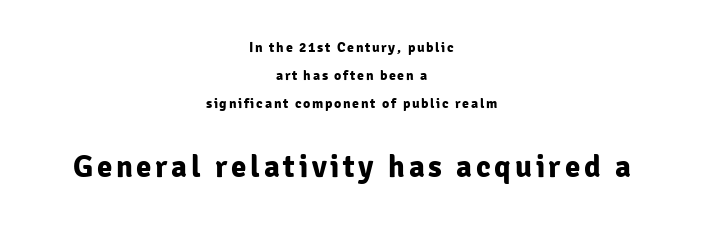
{"serif": "no", "italic": "no", "bold": "yes", "weight": "bold", "width": "normal", "stroke_contrast": "low", "x_height": "medium", "monospaced": "no", "underline": "no", "align": "center", "line_spacing": "loose", "line_spacing_ratio": 2.0, "larger_block": "second", "size_ratio": 2.21, "glyph_px": 31}
